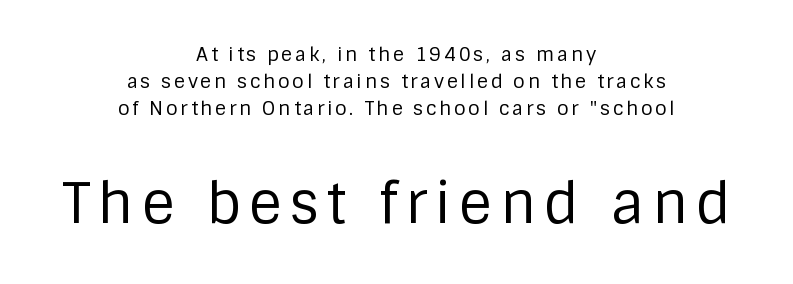
The image shows 56 px regular-weight sans-serif type, upright; set centered, normal line spacing (1.41x), not underlined; the second (bottom) block is 2.95x larger; low stroke contrast and a large x-height.
